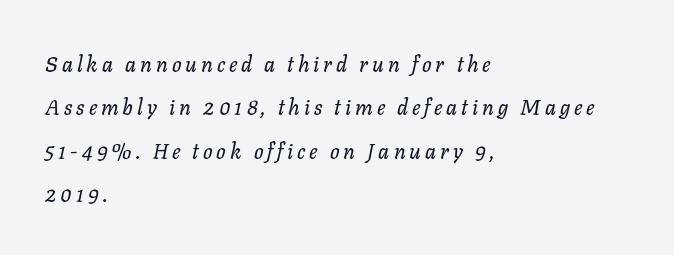
The image shows 21 px text type, italic (leaning right); set left-aligned, loose line spacing (2.07x), not underlined.
